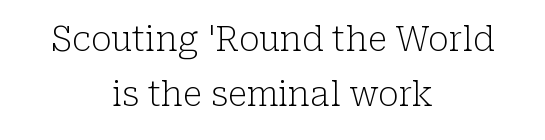
Horizontally, the lines are justified to the midpoint only. A quiet, ordinary-to-light weight characterises the typeface. Honestly, there is no underline to notice here at all. Each letter's strokes conclude with small projecting serifs.
